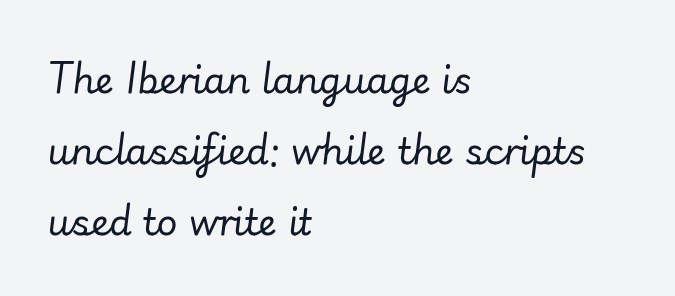
{"italic": "yes", "lean": "right", "slant_degrees": 7, "bold": "no", "weight": "regular", "width": "normal", "stroke_contrast": "low", "x_height": "small", "monospaced": "no", "underline": "no", "align": "left", "line_spacing": "loose", "line_spacing_ratio": 1.97, "letter_spacing": "normal", "letter_spacing_em": 0.0, "glyph_px": 36}
